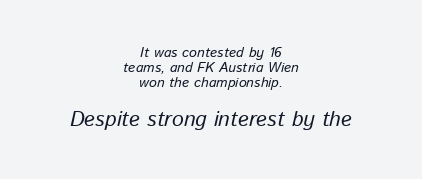
Q: Is the text italic (slanted)? A: Yes, it leans right by about 13 degrees.
Q: Is the text underlined? A: No.
Q: How is the paragraph aligned? A: Centered.
Q: Is the spacing between letters normal or unusually wide? A: Normal.
Q: Is the spacing between lines tight, normal or loose? A: Tight.
Q: Which block of text is set in a larger size, the first (top) or the second (bottom)? A: The second (bottom) one.
